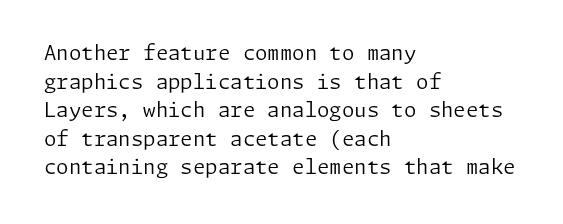
Q: Is the text bold? A: No.
Q: Is the text italic (slanted)? A: No, it is upright.
Q: Is the text underlined? A: No.
Q: How is the paragraph aligned? A: Left-aligned.
Q: Is the spacing between letters normal or unusually wide? A: Normal.
Q: Is the spacing between lines tight, normal or loose? A: Normal.
